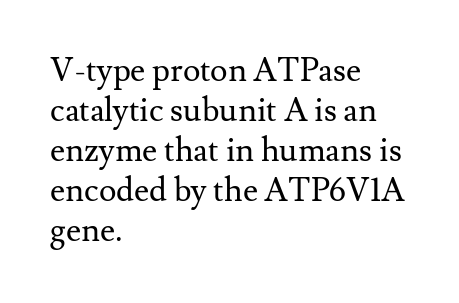
Q: Is the text bold? A: No.
Q: Is the text italic (slanted)? A: No, it is upright.
Q: Is the typeface a serif or a sans-serif typeface? A: Serif.
Q: Is the text underlined? A: No.
Q: How is the paragraph aligned? A: Left-aligned.
Q: Is the spacing between letters normal or unusually wide? A: Normal.
Q: Width (condensed, normal, or wide)? A: Normal.
Q: Stroke contrast? A: Medium.
Q: x-height? A: Small.
Q: Monospaced? A: No.
